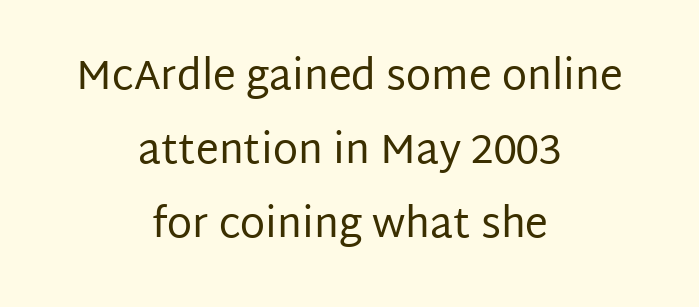
Q: Is the text bold? A: No.
Q: Is the text italic (slanted)? A: No, it is upright.
Q: Is the typeface a serif or a sans-serif typeface? A: Sans-serif.
Q: Is the text underlined? A: No.
Q: How is the paragraph aligned? A: Centered.
Q: Is the spacing between letters normal or unusually wide? A: Normal.
Q: Width (condensed, normal, or wide)? A: Normal.
Q: Stroke contrast? A: Low.
Q: x-height? A: Large.
Q: Monospaced? A: No.
